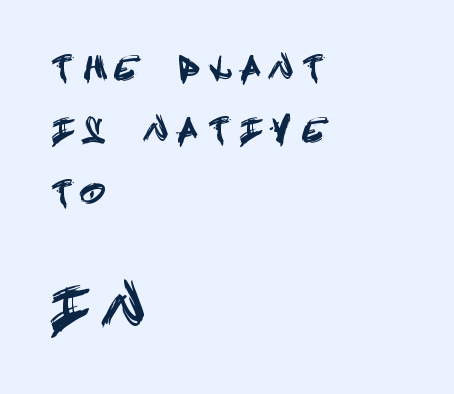
Q: Is the text italic (slanted)? A: Yes.
Q: Is the typeface a serif or a sans-serif typeface? A: Sans-serif.
Q: Is the text underlined? A: No.
Q: How is the paragraph aligned? A: Left-aligned.
Q: Is the spacing between letters normal or unusually wide? A: Unusually wide.
Q: Is the spacing between lines tight, normal or loose? A: Loose.
Q: Which block of text is set in a larger size, the first (top) or the second (bottom)? A: The second (bottom) one.
Q: Width (condensed, normal, or wide)? A: Condensed.
Q: x-height? A: Large.
